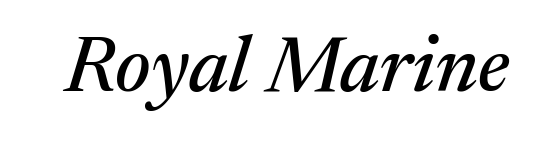
Q: Is the text italic (slanted)? A: Yes, it leans right by about 17 degrees.
Q: Is the typeface a serif or a sans-serif typeface? A: Serif.
Q: Is the text underlined? A: No.
Q: Is the spacing between letters normal or unusually wide? A: Normal.
Q: Width (condensed, normal, or wide)? A: Normal.
Q: Stroke contrast? A: Medium.
Q: x-height? A: Medium.
Q: Monospaced? A: No.
